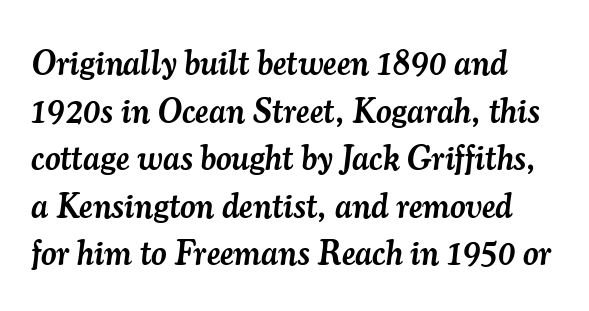
{"serif": "yes", "italic": "yes", "lean": "right", "slant_degrees": 7, "bold": "semi", "weight": "semibold", "width": "normal", "stroke_contrast": "medium", "x_height": "small", "monospaced": "no", "underline": "no", "line_spacing": "normal", "line_spacing_ratio": 1.4, "letter_spacing": "normal", "letter_spacing_em": 0.0, "glyph_px": 34}
